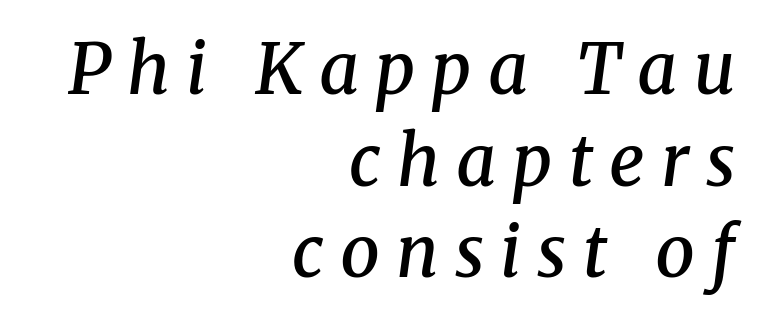
Someone cranked the tracking dial way up on this one. Caption: multi-line text, flush right, ragged left. These lines are rendered in a variable-pitch font. Students, this is semibold: more ink than regular, less than bold.
